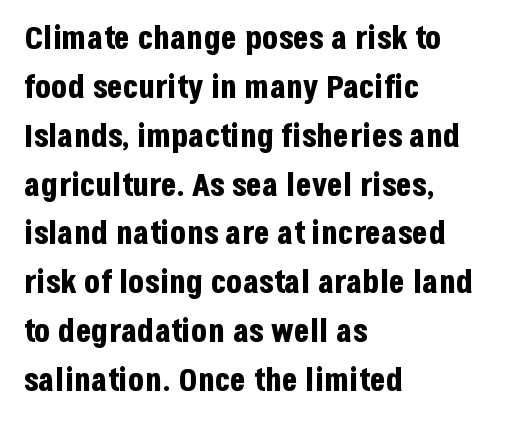
Normally led — the rows are evenly, conventionally spaced. Characters follow at the spacing the type designer built in. Every stem runs plumb, perpendicular to the baseline. Unmarked baselines from the first word to the last. Font category for this specimen: sans-serif. Looks like regular typesetting: each glyph gets only the width it needs.
